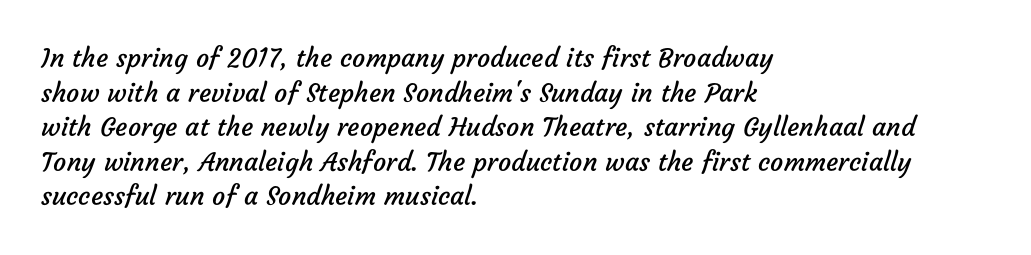
The image shows 26 px text type; set left-aligned, normal line spacing (1.33x), normal letter spacing, not underlined.
